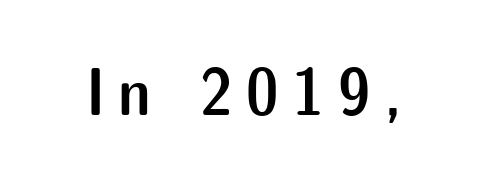
Q: Is the text bold? A: Semi-bold.
Q: Is the text italic (slanted)? A: No, it is upright.
Q: Is the typeface a serif or a sans-serif typeface? A: Sans-serif.
Q: Is the text underlined? A: No.
Q: Is the spacing between letters normal or unusually wide? A: Unusually wide.
Q: Width (condensed, normal, or wide)? A: Normal.
Q: Stroke contrast? A: Low.
Q: x-height? A: Medium.
Q: Monospaced? A: No.
